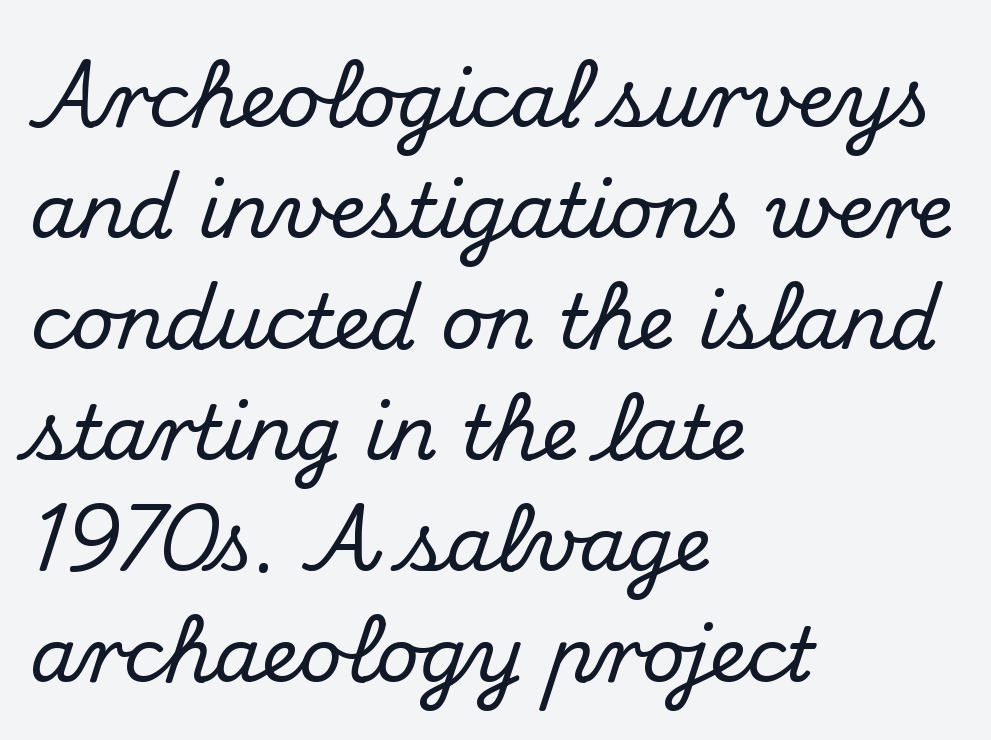
The image shows 75 px serif type; set left-aligned, normal line spacing (1.48x), normal letter spacing, not underlined; medium stroke contrast and a small x-height.
